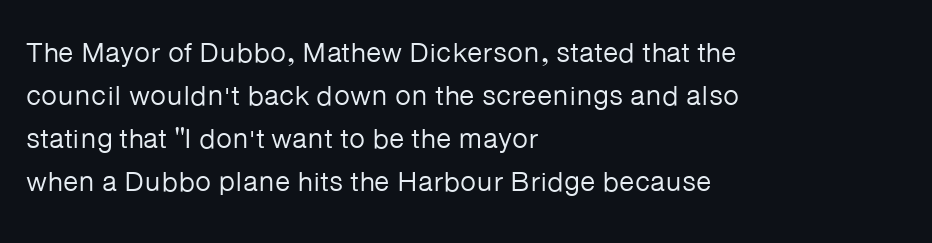
Is this a fixed-width face? No — the glyphs have proportional, varying widths. The specimen reads as upright at a glance. Notice how descenders clear the ascenders below comfortably — that's standard leading. The rendering anchors every line to the left-hand side. The letters look calm and open, with moderate or lighter stems. This rendering employs a face without finishing strokes, i.e., a sans-serif.
